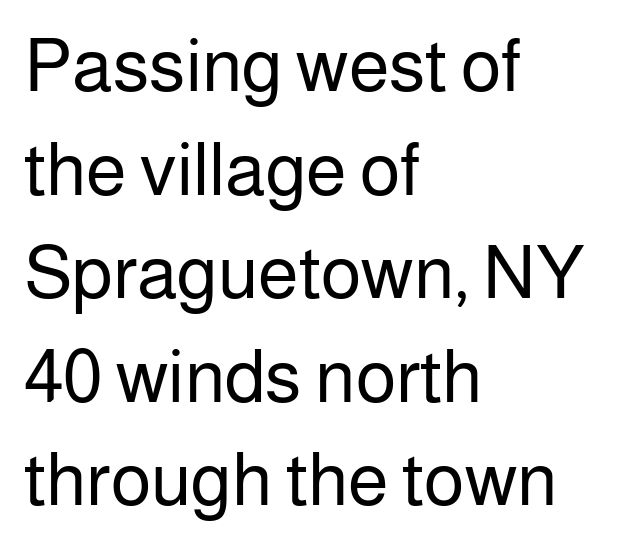
Italic? Not at all — the glyphs are vertical. The rendering anchors every line to the left-hand side. Letter spacing: default. Whoever set this chose a conventional vertical rhythm.
